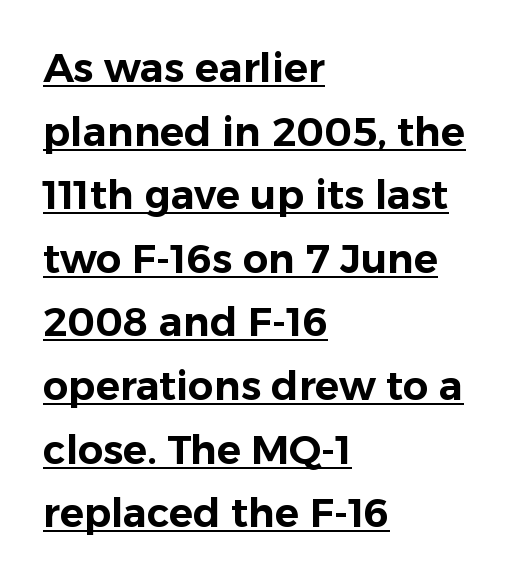
The image shows 40 px sans-serif type, upright; set left-aligned, normal line spacing (1.59x), normal letter spacing, underlined; low stroke contrast and a medium x-height.
